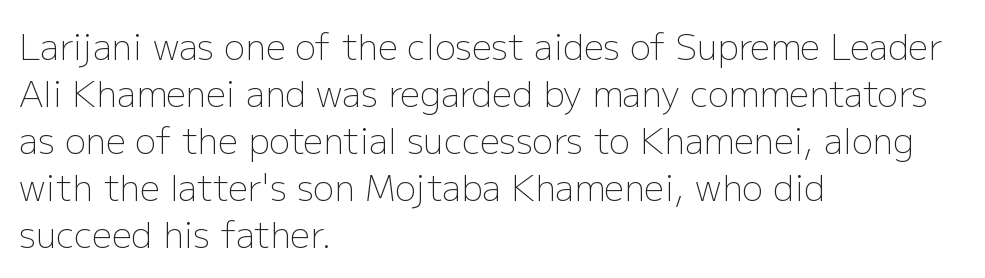
Q: Is the text bold? A: No.
Q: Is the text italic (slanted)? A: No, it is upright.
Q: Is the typeface a serif or a sans-serif typeface? A: Sans-serif.
Q: Is the text underlined? A: No.
Q: How is the paragraph aligned? A: Left-aligned.
Q: Is the spacing between letters normal or unusually wide? A: Normal.
Q: Is the spacing between lines tight, normal or loose? A: Normal.
Q: Width (condensed, normal, or wide)? A: Normal.
Q: Stroke contrast? A: Low.
Q: x-height? A: Medium.
Q: Monospaced? A: No.
